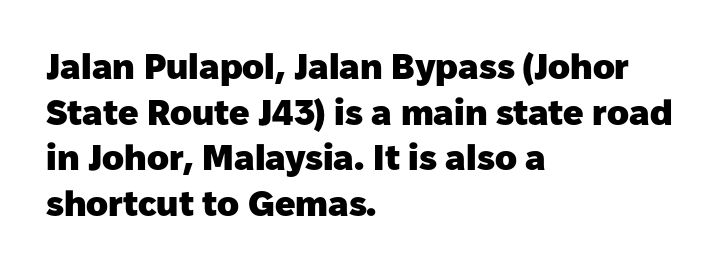
The image shows 36 px heavy sans-serif type, upright; set left-aligned, normal line spacing (1.27x), normal letter spacing, not underlined; low stroke contrast and a medium x-height.
